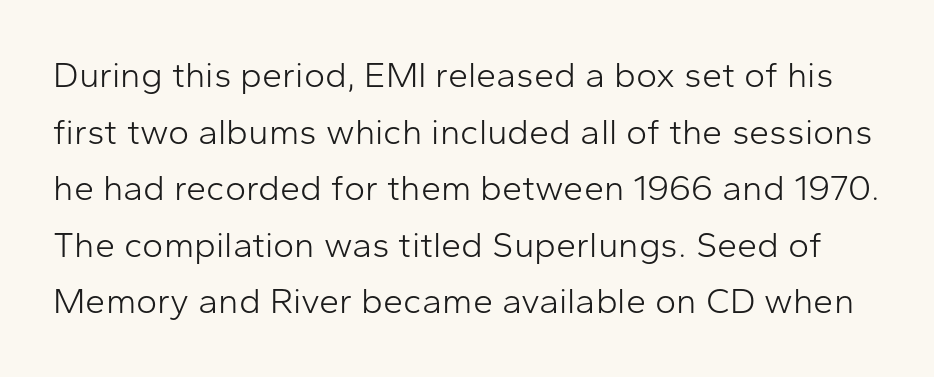
{"serif": "no", "italic": "no", "bold": "no", "weight": "light", "width": "normal", "stroke_contrast": "low", "x_height": "medium", "monospaced": "no", "underline": "no", "line_spacing": "normal", "line_spacing_ratio": 1.57, "letter_spacing": "normal", "letter_spacing_em": 0.0, "glyph_px": 36}
